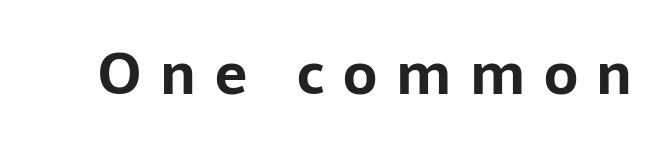
Q: Is the text bold? A: Yes.
Q: Is the text italic (slanted)? A: No, it is upright.
Q: Is the typeface a serif or a sans-serif typeface? A: Sans-serif.
Q: Is the text underlined? A: No.
Q: Is the spacing between letters normal or unusually wide? A: Unusually wide.
Q: Width (condensed, normal, or wide)? A: Normal.
Q: Stroke contrast? A: Low.
Q: x-height? A: Medium.
Q: Monospaced? A: No.
